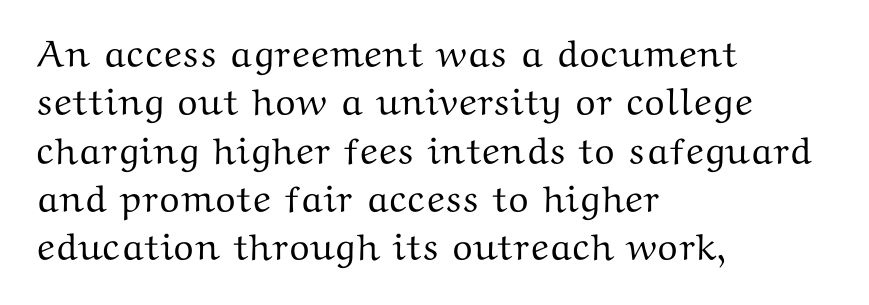
Stroke terminals: seriffed. The leading is moderate, giving the passage an even texture. Every stem runs plumb, perpendicular to the baseline. There is no visible air inserted between adjacent glyphs. The passage is arranged the way most books set body copy — flush left.
